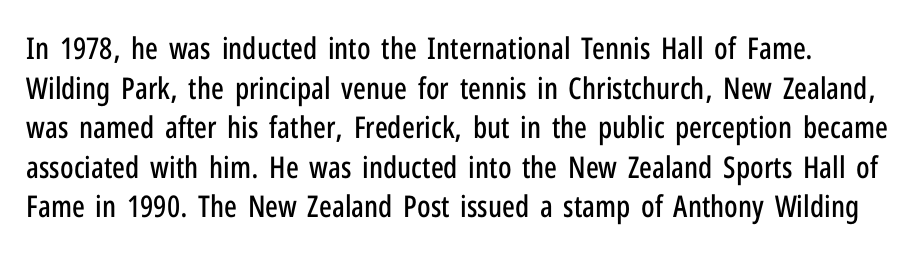
Unmarked baselines from the first word to the last. The letters sit at their default tracking, neither squeezed nor spread. The rendering shows plain stroke endings on the letterforms — a sans-serif design. Note the varied advance widths — an 'i' is clearly narrower than an 'm'. Posture: upright roman. A normal amount of white space separates one row of letters from the next.
